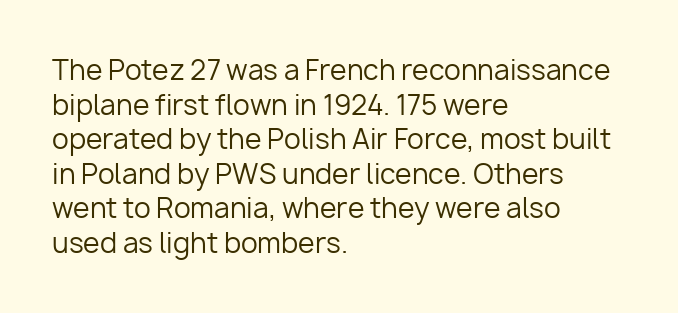
The image shows 27 px text type, upright; set left-aligned, normal line spacing (1.28x), normal letter spacing, not underlined.
